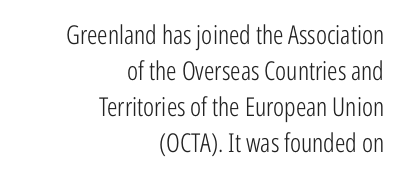
Stem width sits at or under what a default text font uses. Caption: multi-line text, flush right, ragged left. No extra tracking has been applied to these lines. A normal amount of white space separates one row of letters from the next.
